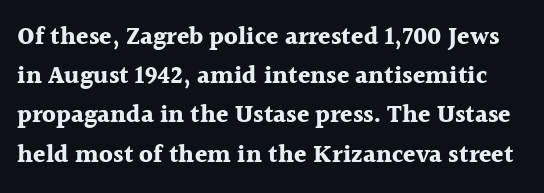
Q: Is the text bold? A: Yes.
Q: Is the text italic (slanted)? A: No, it is upright.
Q: Is the text underlined? A: No.
Q: Is the spacing between letters normal or unusually wide? A: Normal.
Q: Is the spacing between lines tight, normal or loose? A: Normal.
